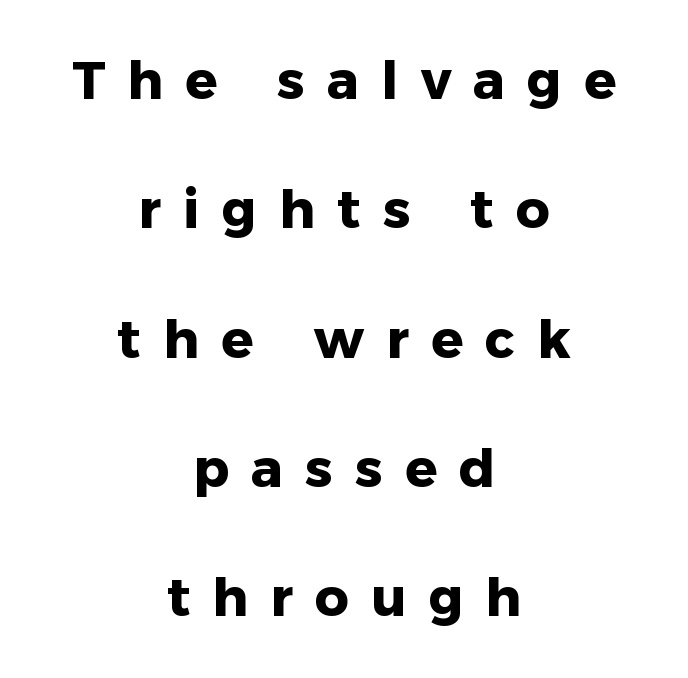
The text block is weighted toward neither margin, spreading evenly from the middle. The typography opts for an upright posture over an oblique one. Check where the strokes stop: nothing finishes them off — pure sans. Airy leading.
